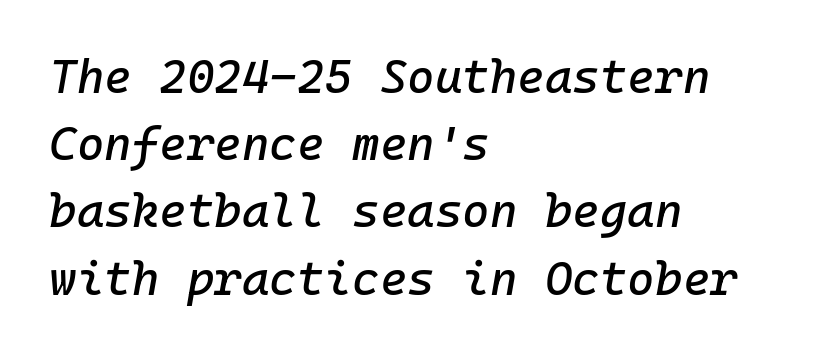
{"italic": "yes", "lean": "right", "slant_degrees": 10, "width": "normal", "stroke_contrast": "low", "x_height": "medium", "underline": "no", "align": "left", "line_spacing": "normal", "line_spacing_ratio": 1.43, "letter_spacing": "normal", "letter_spacing_em": 0.0, "glyph_px": 47}
